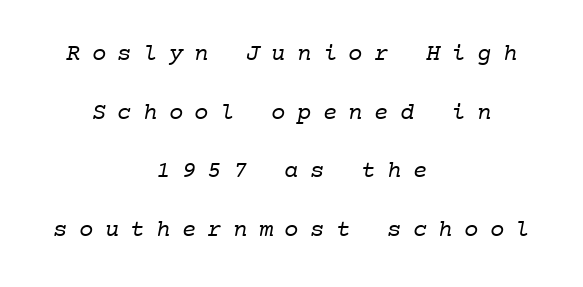
The typeface has the unassuming heft of standard copy or less. Line starts and ends both wander, symmetrically. The horizontal fit of the characters is loose and conspicuously gappy. Rule under the text: the space is simply empty. Loosely led — the rows are spread out.
